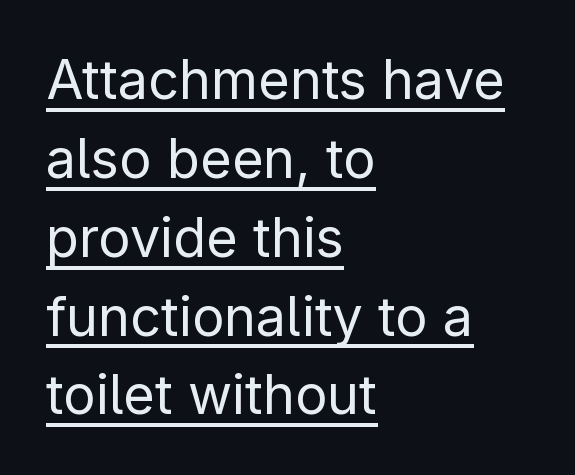
{"serif": "no", "italic": "no", "bold": "no", "weight": "regular", "width": "normal", "stroke_contrast": "low", "x_height": "medium", "monospaced": "no", "underline": "yes", "align": "left", "line_spacing": "normal", "line_spacing_ratio": 1.46, "letter_spacing": "normal", "letter_spacing_em": 0.0, "glyph_px": 54}
